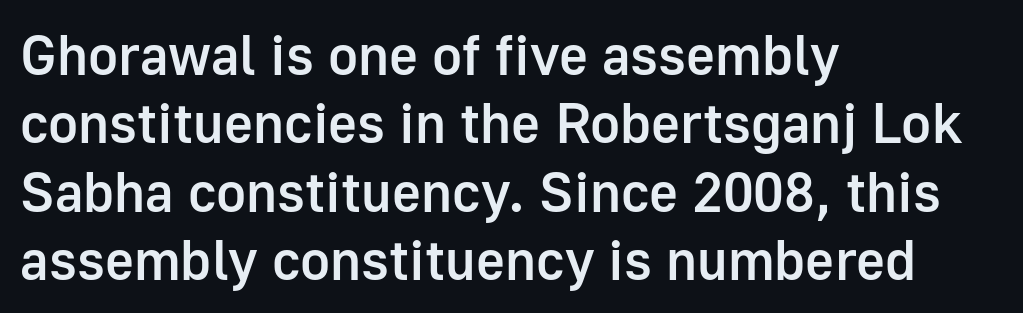
The image shows 56 px semibold sans-serif type, upright; set left-aligned, line spacing 1.22x, normal letter spacing, not underlined; low stroke contrast and a medium x-height.
